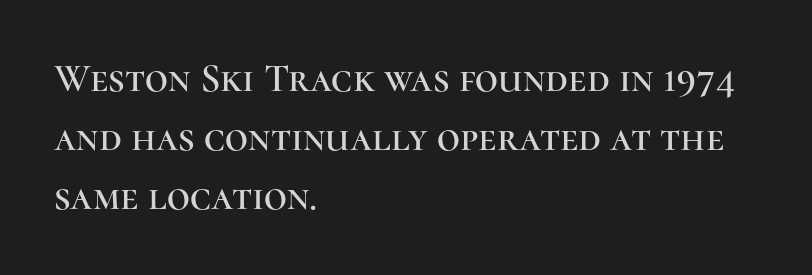
The image shows 40 px serif type, upright; set left-aligned, normal line spacing (1.47x), normal letter spacing, not underlined; high stroke contrast and a medium x-height.
